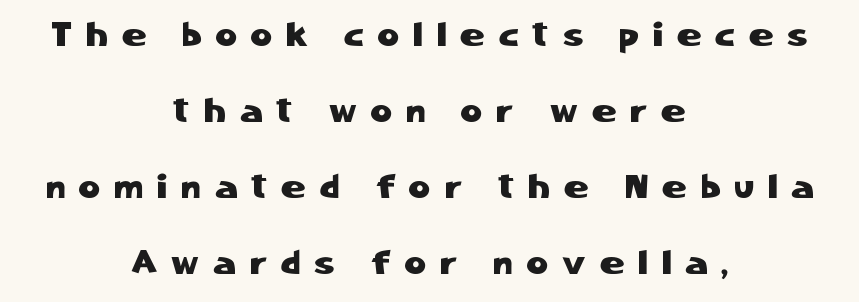
The text was rendered using a sans face with plain stroke endings. Every row of glyphs is offset so its center matches the block's center. A bare baseline throughout the passage. This is the regular roman posture of the typeface. Whoever set this chose breathing room over compactness in the vertical rhythm. What stands out about the letter spacing? Its width — letters are far apart.
